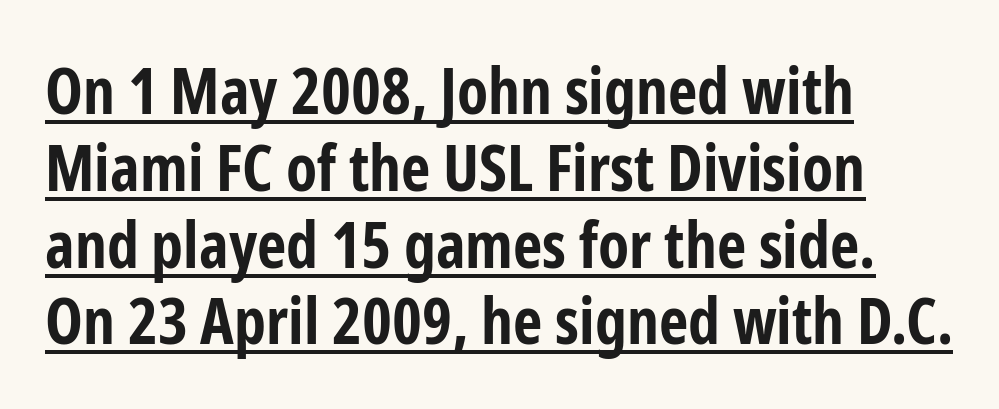
The image shows 64 px bold, condensed sans-serif type, upright; set left-aligned, line spacing 1.2x, normal letter spacing, underlined; low stroke contrast and a medium x-height.
